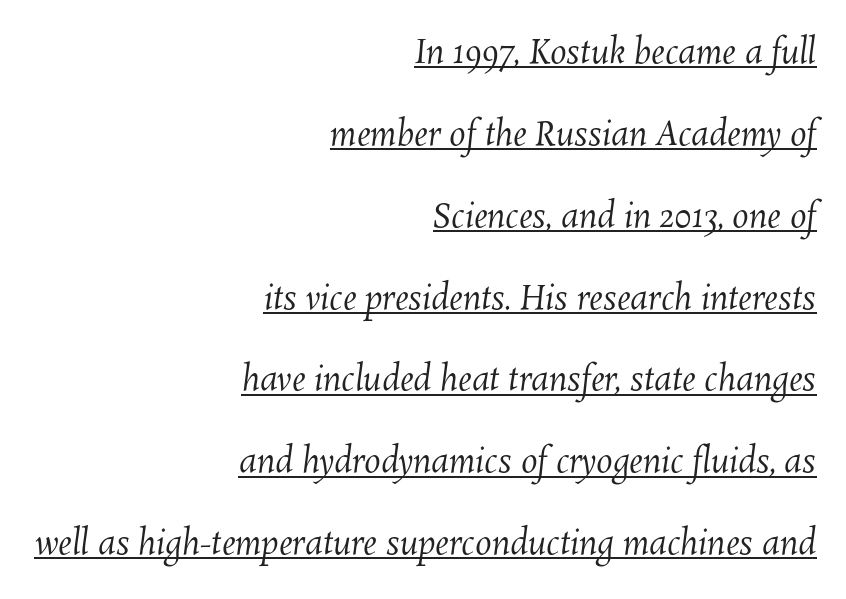
{"bold": "no", "weight": "regular", "width": "normal", "stroke_contrast": "medium", "x_height": "medium", "monospaced": "no", "underline": "yes", "align": "right", "line_spacing": "loose", "line_spacing_ratio": 2.48, "letter_spacing": "normal", "letter_spacing_em": 0.0, "glyph_px": 33}
